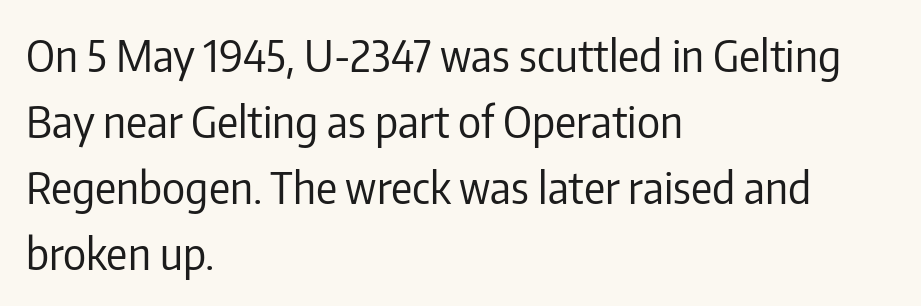
{"serif": "no", "italic": "no", "bold": "no", "weight": "regular", "width": "condensed", "stroke_contrast": "low", "x_height": "medium", "monospaced": "no", "underline": "no", "align": "left", "line_spacing": "normal", "line_spacing_ratio": 1.5, "letter_spacing": "normal", "letter_spacing_em": 0.0, "glyph_px": 44}
